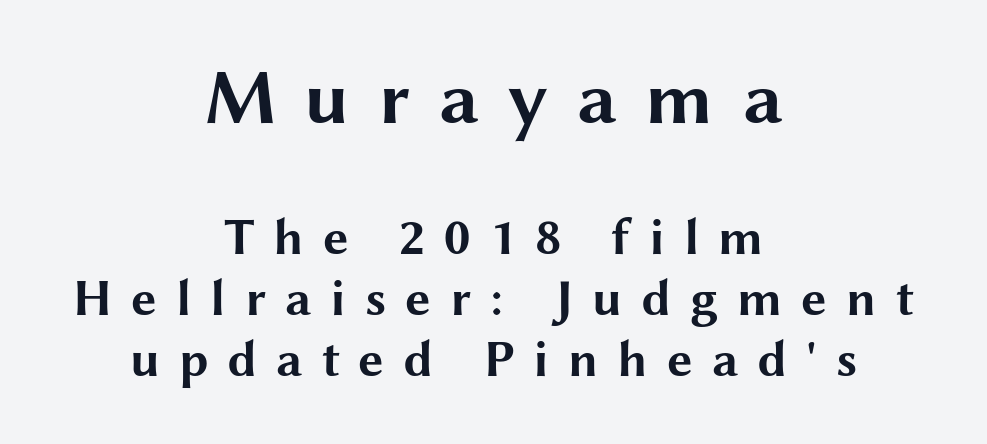
The image shows 77 px bold, wide sans-serif type, upright; set centered, line spacing 1.2x, unusually wide letter spacing (+0.37 em), not underlined; the first (top) block is 1.51x larger; medium stroke contrast and a medium x-height.
